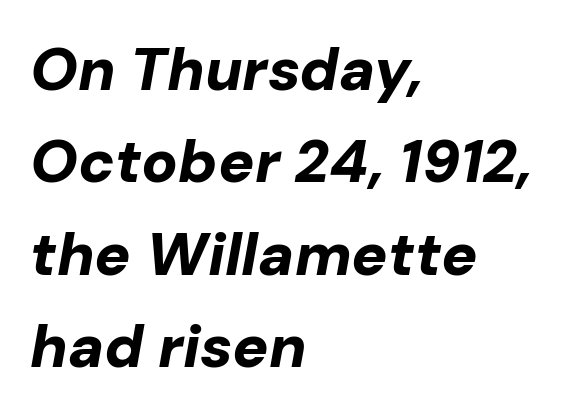
Q: Is the text bold? A: Yes.
Q: Is the text italic (slanted)? A: Yes, it leans right by about 10 degrees.
Q: Is the text underlined? A: No.
Q: How is the paragraph aligned? A: Left-aligned.
Q: Is the spacing between letters normal or unusually wide? A: Normal.
Q: Is the spacing between lines tight, normal or loose? A: Normal.
Q: Width (condensed, normal, or wide)? A: Normal.
Q: Stroke contrast? A: Low.
Q: x-height? A: Medium.
Q: Monospaced? A: No.
